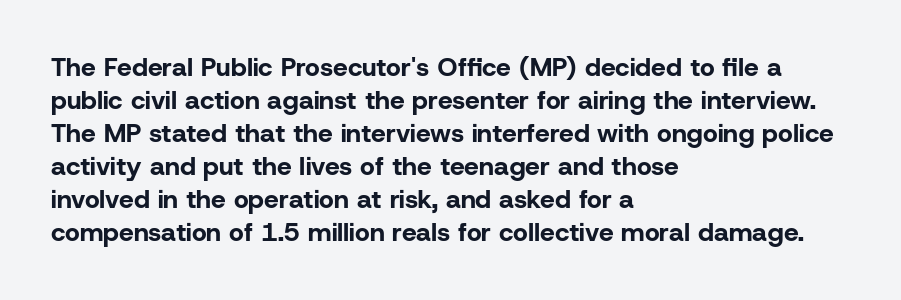
{"italic": "no", "bold": "yes", "underline": "no", "align": "left", "line_spacing": "normal", "line_spacing_ratio": 1.27, "letter_spacing": "normal", "letter_spacing_em": 0.0, "glyph_px": 26}
